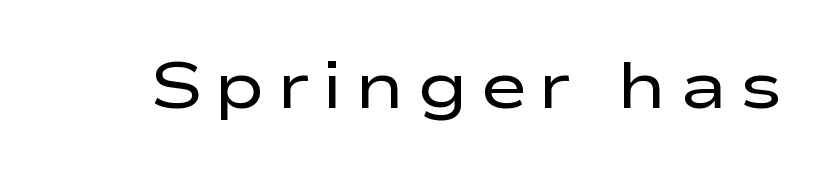
The image shows 65 px regular-weight, wide sans-serif type, upright; set not underlined; low stroke contrast and a medium x-height.
